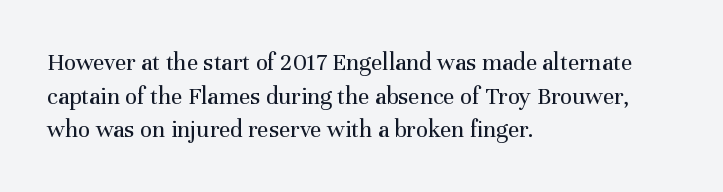
Q: Is the text bold? A: No.
Q: Is the text italic (slanted)? A: No, it is upright.
Q: Is the text underlined? A: No.
Q: How is the paragraph aligned? A: Left-aligned.
Q: Is the spacing between letters normal or unusually wide? A: Normal.
Q: Is the spacing between lines tight, normal or loose? A: Normal.
